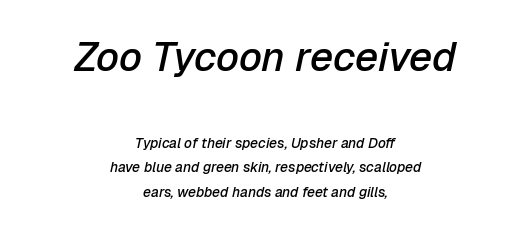
The specimen omits any rule beneath the text block's lines. Spacing between characters is what you'd get straight out of the box. In CSS terms this would be text-align: center. The strokes are fattened partway — semibold, not bold. The face used here is proportionally spaced, like ordinary book or web type. This is oblique type, the kind used for emphasis or titles.
